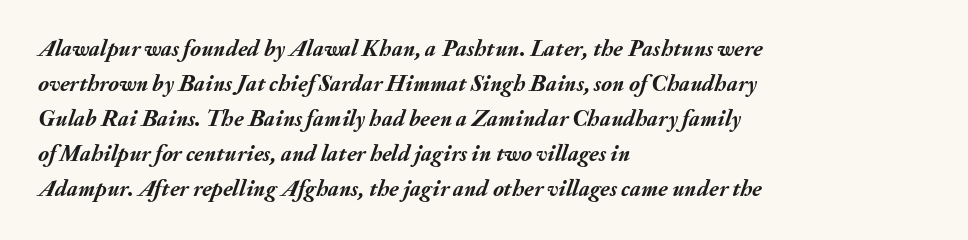
Q: Is the text bold? A: Yes.
Q: Is the text italic (slanted)? A: Yes, it leans right by about 20 degrees.
Q: Is the text underlined? A: No.
Q: How is the paragraph aligned? A: Left-aligned.
Q: Is the spacing between letters normal or unusually wide? A: Normal.
Q: Is the spacing between lines tight, normal or loose? A: Normal.
